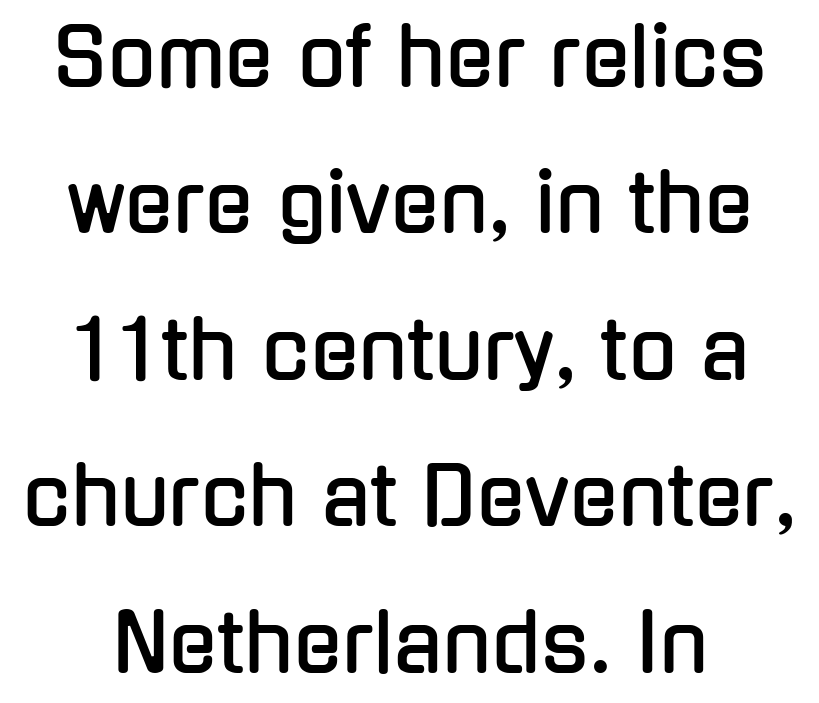
{"serif": "no", "italic": "no", "width": "condensed", "stroke_contrast": "low", "x_height": "medium", "monospaced": "no", "underline": "no", "line_spacing_ratio": 1.83, "letter_spacing": "normal", "letter_spacing_em": 0.0, "glyph_px": 80}
